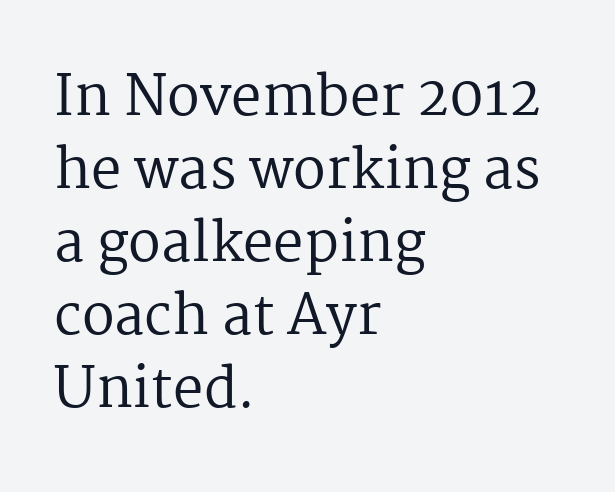
Q: Is the text bold? A: No.
Q: Is the text italic (slanted)? A: No, it is upright.
Q: Is the typeface a serif or a sans-serif typeface? A: Serif.
Q: Is the text underlined? A: No.
Q: How is the paragraph aligned? A: Left-aligned.
Q: Is the spacing between letters normal or unusually wide? A: Normal.
Q: Is the spacing between lines tight, normal or loose? A: Normal.
Q: Width (condensed, normal, or wide)? A: Normal.
Q: Stroke contrast? A: Medium.
Q: x-height? A: Medium.
Q: Monospaced? A: No.
